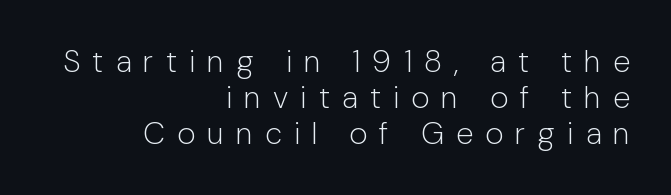
Q: Is the text bold? A: No.
Q: Is the text italic (slanted)? A: No, it is upright.
Q: Is the typeface a serif or a sans-serif typeface? A: Sans-serif.
Q: Is the text underlined? A: No.
Q: How is the paragraph aligned? A: Right-aligned.
Q: Is the spacing between letters normal or unusually wide? A: Unusually wide.
Q: Width (condensed, normal, or wide)? A: Normal.
Q: Stroke contrast? A: Low.
Q: x-height? A: Medium.
Q: Monospaced? A: No.
